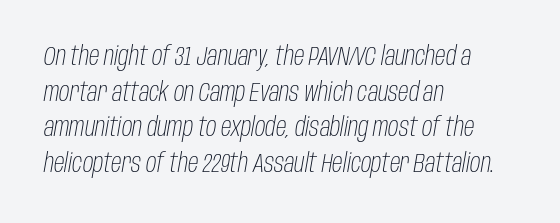
The image shows 26 px text type, italic (leaning right); set left-aligned, normal line spacing (1.37x), normal letter spacing, not underlined.
